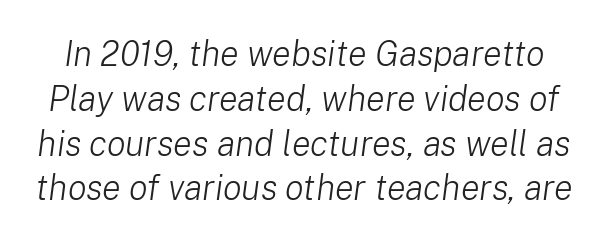
The glyphs are unaccompanied by any horizontal stroke below them. In terms of letterspacing, this is plain default setting. Looking at the ascenders, they clearly lean. Here the designer chose a conventional face with non-uniform glyph widths.
